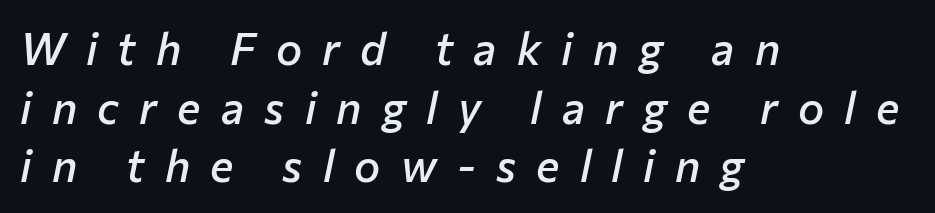
The rendering uses natural spacing where letterforms have individual widths. The rendering anchors every line to the left-hand side. If you drew a line through each stem, it would be angled. Normally led — the rows are evenly, conventionally spaced. There is plenty of visible air inserted between adjacent glyphs. The space beneath each line is pristine and unruled.
